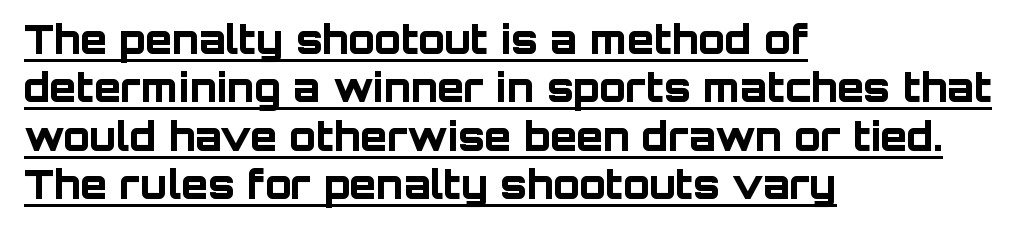
The font's upright variant was chosen for this text. The face used here is rendered with its standard letterfit. Check the space under the baseline: a stroke is drawn there. Plenty of ink on the page — the face is bold. The letters carry no serifs — their stems end cleanly without finishing strokes. Is this a fixed-width face? No — the glyphs have proportional, varying widths.
